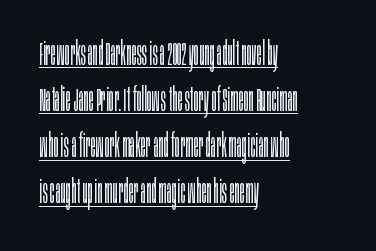
This reads as an unemphasized weight, regular at the heaviest. Tall strokes in this sample are plumb rather than angled. What kind of face is this? One without serifs — a sans. Visually the block forms a straight wall on the left and a jagged coastline on the right.
